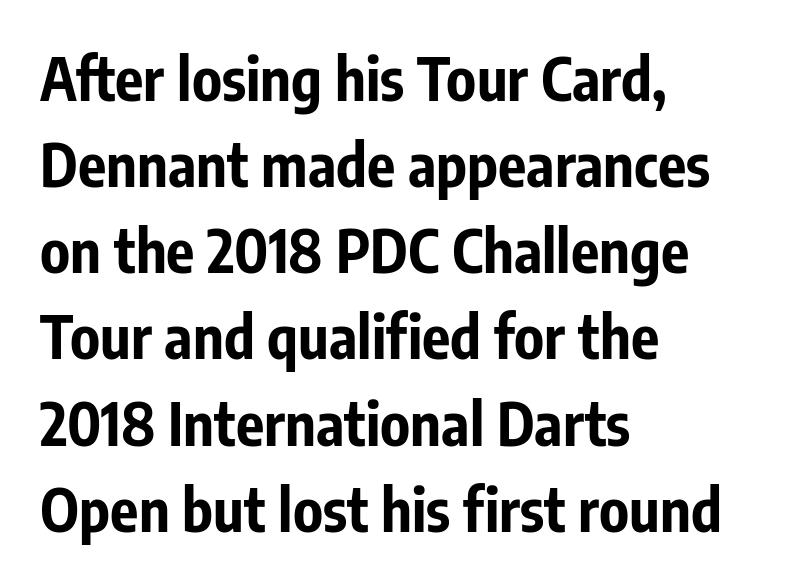
The image shows 59 px bold, condensed sans-serif type, upright; set left-aligned, normal line spacing (1.46x), normal letter spacing, not underlined; low stroke contrast and a medium x-height.
